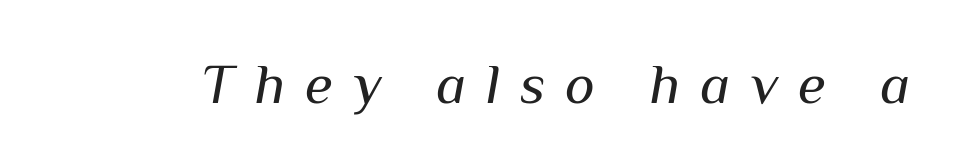
Q: Is the text bold? A: No.
Q: Is the text italic (slanted)? A: Yes, it leans right by about 10 degrees.
Q: Is the text underlined? A: No.
Q: Is the spacing between letters normal or unusually wide? A: Unusually wide.
Q: Width (condensed, normal, or wide)? A: Normal.
Q: Stroke contrast? A: Medium.
Q: x-height? A: Medium.
Q: Monospaced? A: No.
